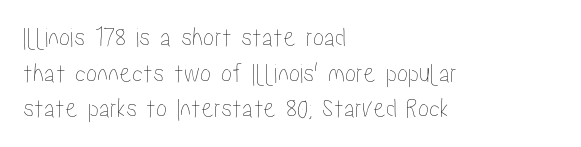
Q: Is the text italic (slanted)? A: No, it is upright.
Q: Is the text underlined? A: No.
Q: How is the paragraph aligned? A: Left-aligned.
Q: Is the spacing between letters normal or unusually wide? A: Normal.
Q: Is the spacing between lines tight, normal or loose? A: Normal.
Q: Width (condensed, normal, or wide)? A: Condensed.
Q: Stroke contrast? A: Low.
Q: x-height? A: Medium.
Q: Monospaced? A: No.
